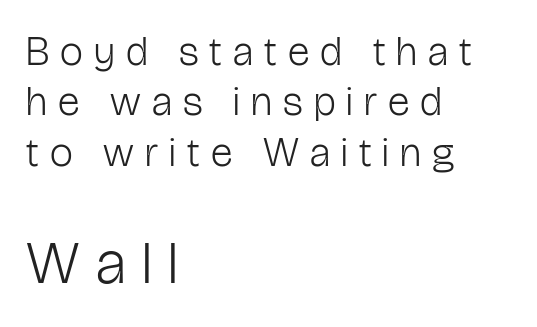
Descenders are the only things crossing below the line. Tracking value appears strongly positive — letters spread wide. The text block is weighted toward the left margin, trailing off unevenly rightward. A student would notice the bottom passage is typeset larger than what precedes it. The face used here is a sans, in the tradition of grotesques and geometrics. Nope, not italic — everything's standing straight.
